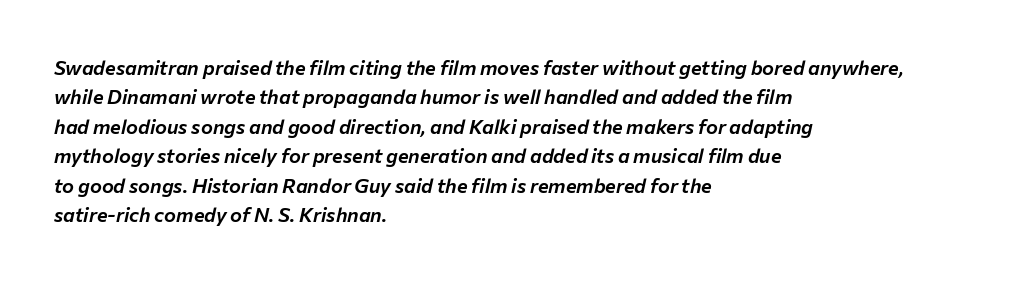
{"italic": "yes", "lean": "right", "slant_degrees": 12, "underline": "no", "align": "left", "line_spacing": "normal", "line_spacing_ratio": 1.47, "letter_spacing": "normal", "letter_spacing_em": 0.0, "glyph_px": 20}
